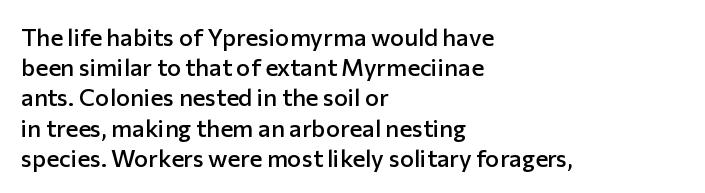
These lines are set flush left with a ragged right edge. Reading down the column, the eye jumps a familiar distance to each next line. The face used here is a semibold: visibly heavier than regular, lighter than bold. The specimen omits any rule beneath the text block's lines. Spacing between characters is what you'd get straight out of the box.
